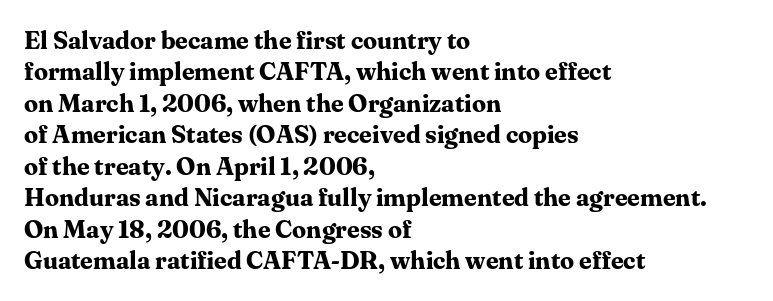
Q: Is the text bold? A: Yes.
Q: Is the text italic (slanted)? A: No, it is upright.
Q: Is the text underlined? A: No.
Q: How is the paragraph aligned? A: Left-aligned.
Q: Is the spacing between letters normal or unusually wide? A: Normal.
Q: Is the spacing between lines tight, normal or loose? A: Normal.
